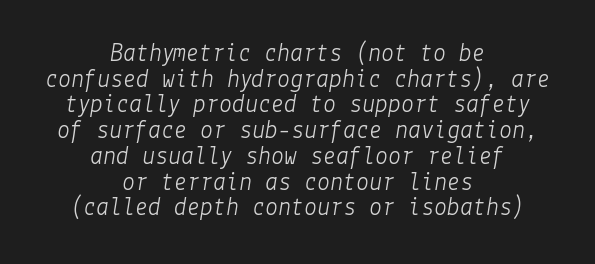
Weight: regular or lighter. Visually the block forms a symmetrical silhouette, jagged on both flanks. How would I describe the line gaps? Narrow and economical. Posture: slanted. Type without underlining.
